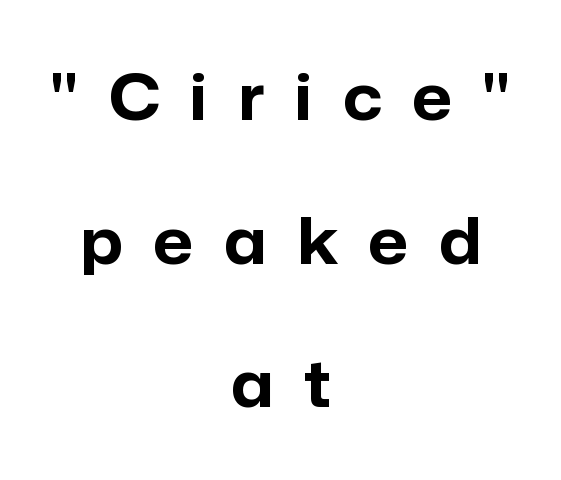
Q: Is the text bold? A: Yes.
Q: Is the text italic (slanted)? A: No, it is upright.
Q: Is the typeface a serif or a sans-serif typeface? A: Sans-serif.
Q: Is the text underlined? A: No.
Q: How is the paragraph aligned? A: Centered.
Q: Is the spacing between letters normal or unusually wide? A: Unusually wide.
Q: Is the spacing between lines tight, normal or loose? A: Loose.
Q: Width (condensed, normal, or wide)? A: Normal.
Q: Stroke contrast? A: Low.
Q: x-height? A: Medium.
Q: Monospaced? A: No.
